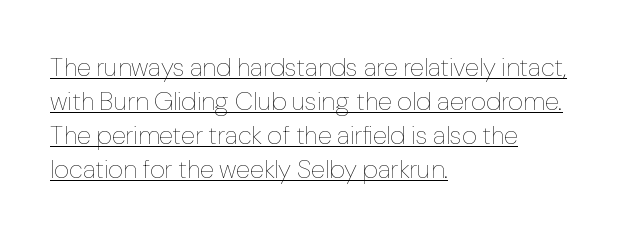
{"italic": "no", "bold": "no", "underline": "yes", "align": "left", "line_spacing": "normal", "line_spacing_ratio": 1.31, "letter_spacing": "normal", "letter_spacing_em": 0.0, "glyph_px": 26}
